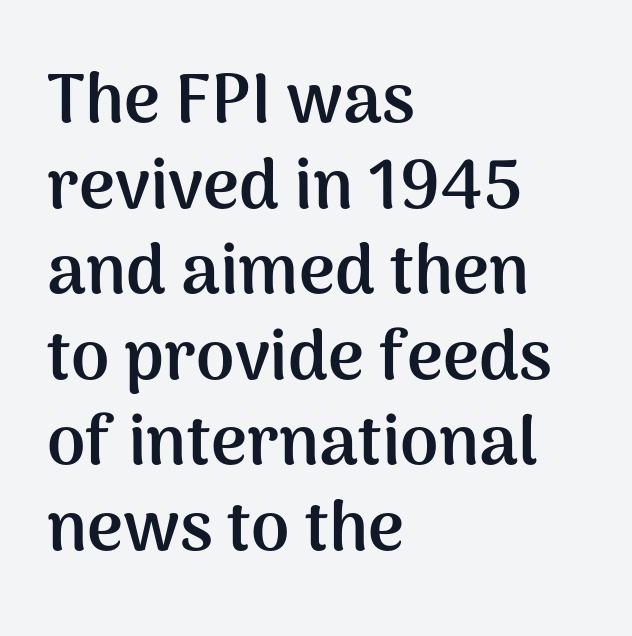
Q: Is the text bold? A: Yes.
Q: Is the text italic (slanted)? A: No, it is upright.
Q: Is the typeface a serif or a sans-serif typeface? A: Sans-serif.
Q: Is the text underlined? A: No.
Q: How is the paragraph aligned? A: Left-aligned.
Q: Is the spacing between letters normal or unusually wide? A: Normal.
Q: Width (condensed, normal, or wide)? A: Normal.
Q: Stroke contrast? A: Medium.
Q: x-height? A: Medium.
Q: Monospaced? A: No.
